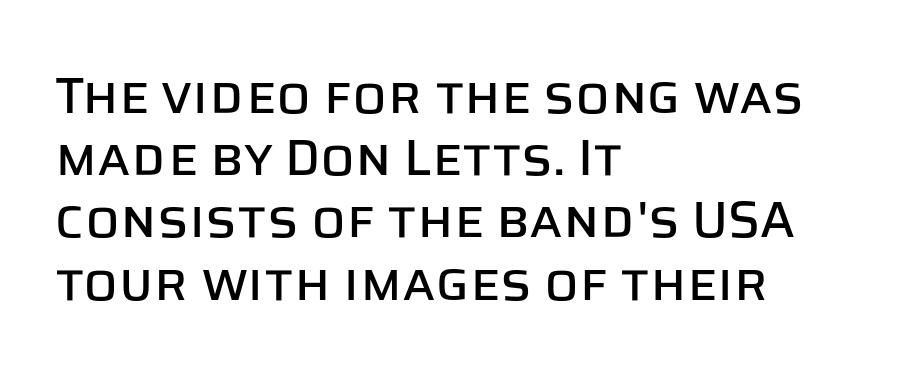
These lines are rendered in a variable-pitch font. It's the straight-up-and-down kind of type. Are there feet on the stems? There aren't — it's a sans. Bare-footed words on every line. Visually the block forms a straight wall on the left and a jagged coastline on the right. Default kerning and tracking; the words read as compact shapes.
